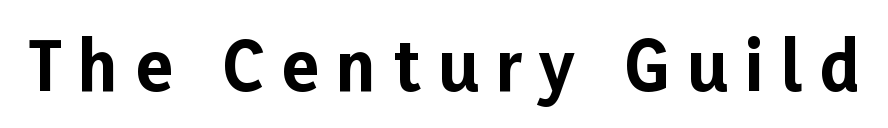
{"serif": "no", "italic": "no", "bold": "yes", "weight": "bold", "width": "normal", "stroke_contrast": "low", "x_height": "medium", "monospaced": "no", "underline": "no", "letter_spacing": "wide", "letter_spacing_em": 0.26, "glyph_px": 67}
